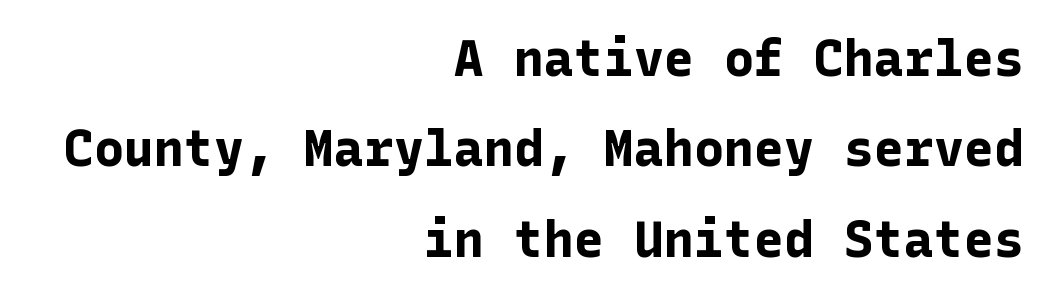
{"serif": "no", "italic": "no", "bold": "yes", "weight": "bold", "width": "normal", "stroke_contrast": "low", "x_height": "medium", "underline": "no", "align": "right", "line_spacing_ratio": 1.81, "letter_spacing": "normal", "letter_spacing_em": 0.0, "glyph_px": 50}
